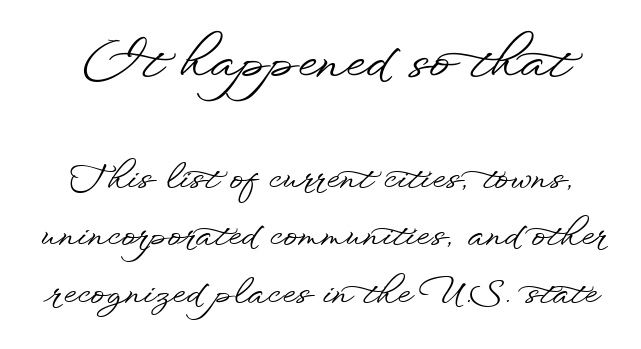
Summary of vertical rhythm: regular, with standard interline spacing. To sum up the face: it is a sans, with no serifs. A bare baseline throughout the passage. The letters advance in unequal steps, a hallmark of proportional type. Compared with typical body copy, the letter spacing here is the same.
